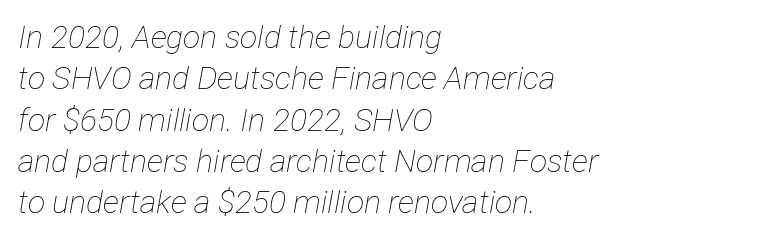
{"italic": "yes", "lean": "right", "slant_degrees": 12, "bold": "no", "weight": "thin", "width": "condensed", "stroke_contrast": "low", "x_height": "medium", "monospaced": "no", "underline": "no", "align": "left", "line_spacing": "normal", "line_spacing_ratio": 1.29, "letter_spacing": "normal", "letter_spacing_em": 0.0, "glyph_px": 32}
